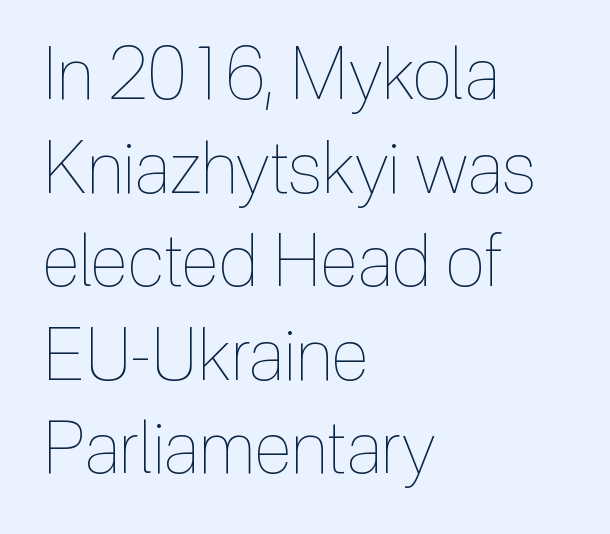
Caption: multi-line text, flush left, ragged right. Is the type heavy? It reads as light-to-regular instead. Looks like regular typesetting: each glyph gets only the width it needs. A normal amount of white space separates one row of letters from the next. This sample uses an upright cut, with every glyph sitting square on the baseline. A bare baseline throughout the passage.
